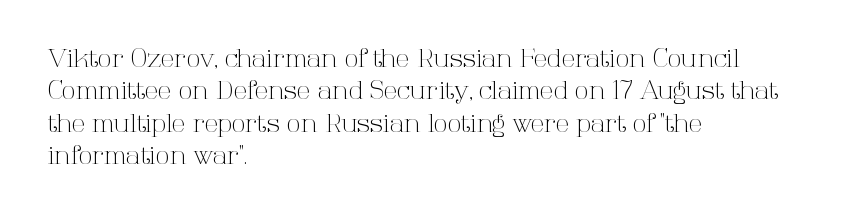
{"italic": "no", "bold": "no", "underline": "no", "align": "left", "line_spacing": "normal", "line_spacing_ratio": 1.3, "letter_spacing": "normal", "letter_spacing_em": 0.0, "glyph_px": 25}
